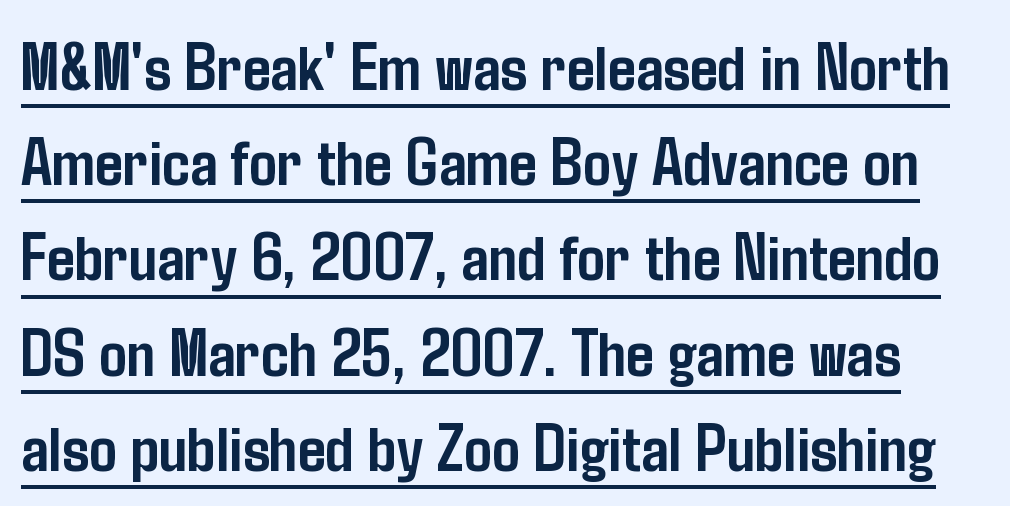
Each letter keeps its own natural width here, so spacing adapts to shape. The horizontal fit of the characters is conventional and even. How heavy is the stroke? Heavy — this is a bold. Has an underline been added? It has. I'd call this a sans setting — the letters go barefoot.
